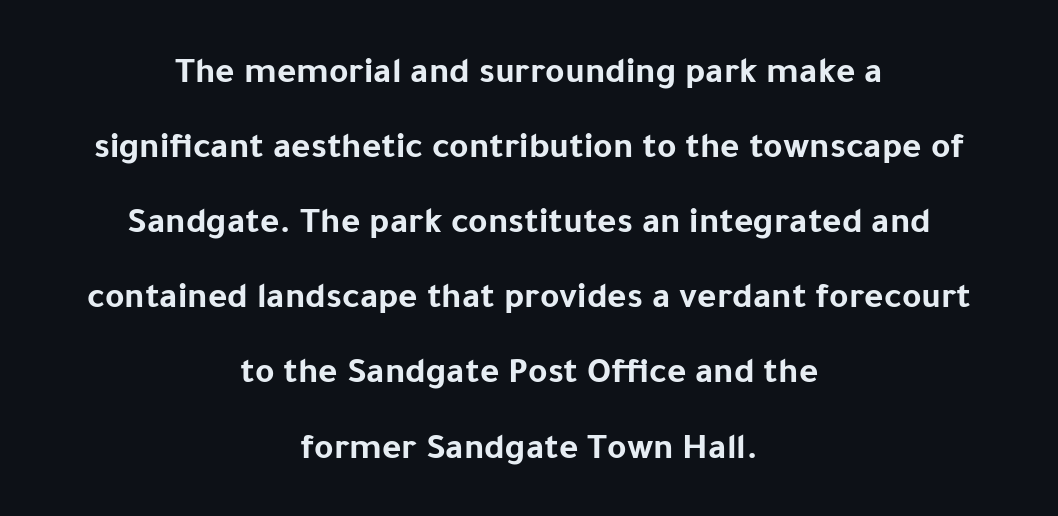
The block of text is sparse from top to bottom, with ample space between rows. The passage shown is typeset with a sans-serif family. The lines in this sample share a center point and differ in where they start and stop. Is this a fixed-width face? No — the glyphs have proportional, varying widths. If you drew a line through each stem, it would be perfectly vertical.
